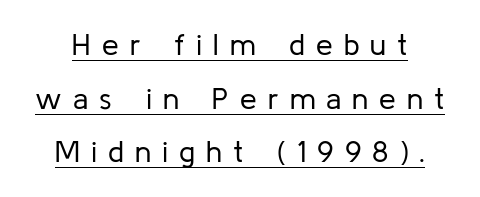
{"serif": "no", "italic": "no", "bold": "no", "weight": "regular", "width": "normal", "stroke_contrast": "low", "x_height": "medium", "monospaced": "no", "underline": "yes", "line_spacing_ratio": 1.79, "letter_spacing": "wide", "letter_spacing_em": 0.37, "glyph_px": 30}
